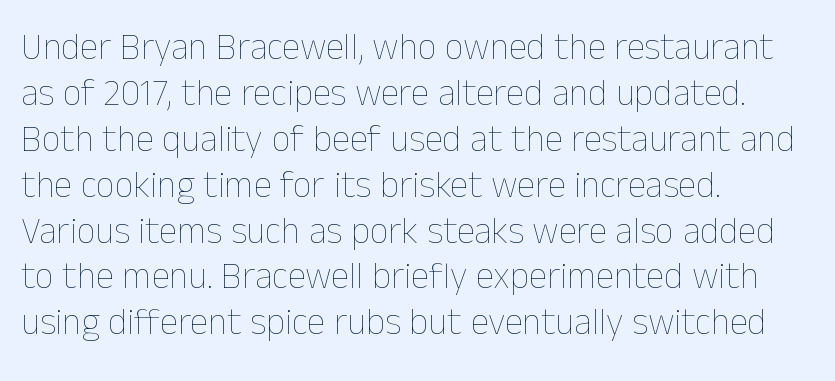
The image shows 37 px thin type, upright; set left-aligned, line spacing 1.24x, normal letter spacing, not underlined; low stroke contrast and a medium x-height.
